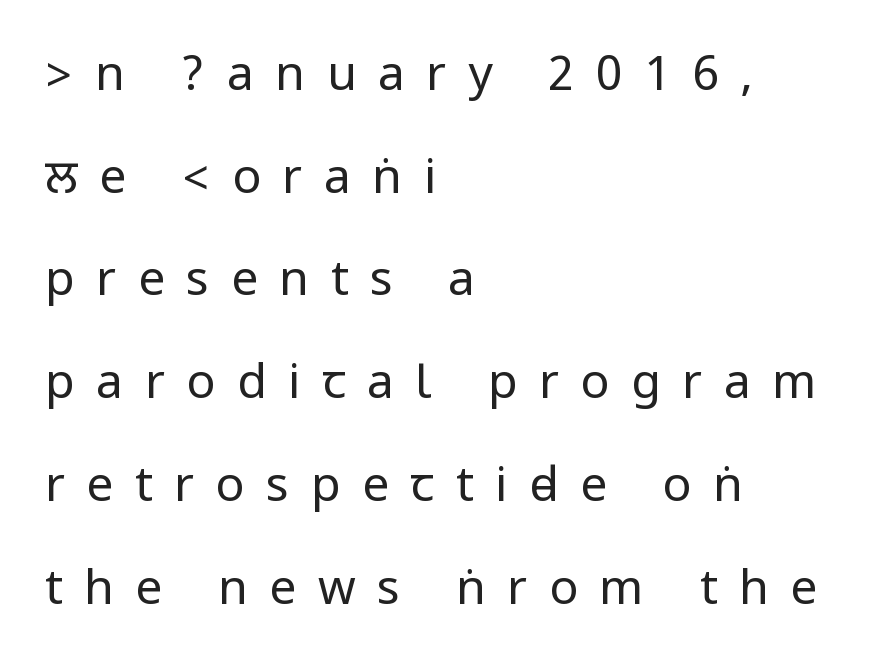
The image shows 48 px regular-weight, condensed sans-serif type, upright; set left-aligned, loose line spacing (2.14x), unusually wide letter spacing (+0.45 em), not underlined; low stroke contrast.
